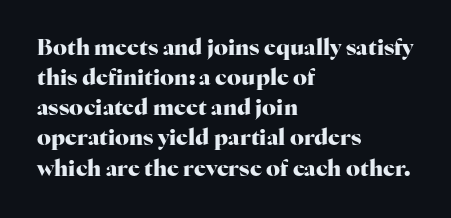
The paragraph shown leans on its left margin. This block has exactly the height ordinary leading produces. Italic: no, the glyphs are upright roman. The baseline area is clear.
